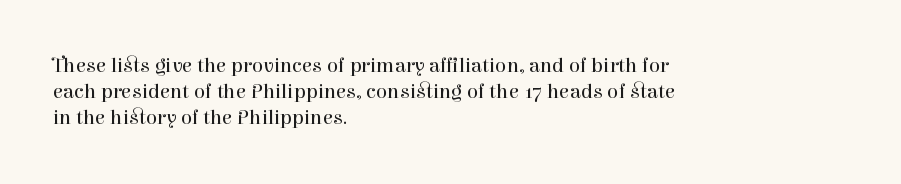
The typography opts for an upright posture over an oblique one. Unmarked baselines from the first word to the last. Students, note that the glyphs here touch the page at normal intervals. Which margin do the lines hug? The left one — the right edge is uneven. The typesetting does not lean heavy: it is not bold.
